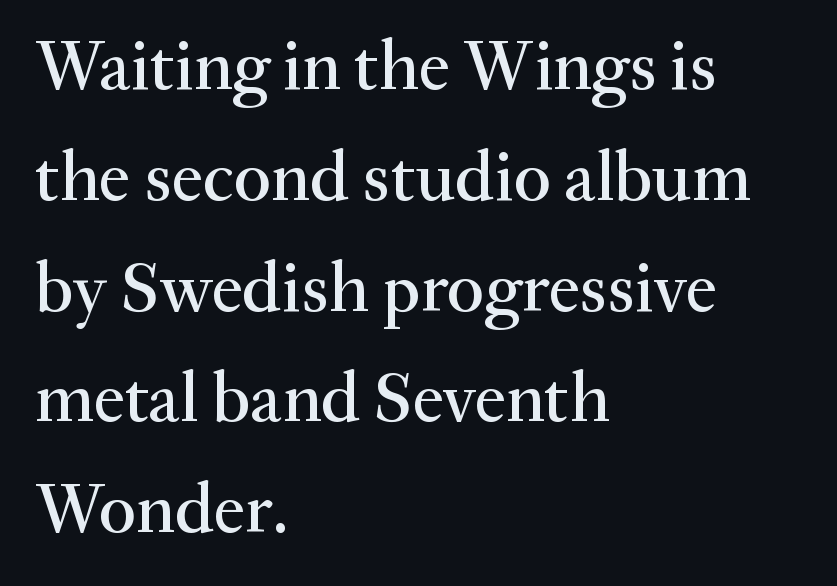
The image shows 71 px serif type, upright; set left-aligned, normal line spacing (1.56x), normal letter spacing, not underlined; medium stroke contrast and a small x-height.
